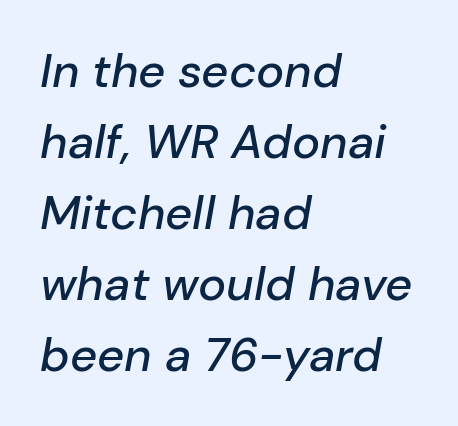
Q: Is the text italic (slanted)? A: Yes, it leans right by about 10 degrees.
Q: Is the text underlined? A: No.
Q: How is the paragraph aligned? A: Left-aligned.
Q: Is the spacing between letters normal or unusually wide? A: Normal.
Q: Is the spacing between lines tight, normal or loose? A: Normal.
Q: Width (condensed, normal, or wide)? A: Normal.
Q: Stroke contrast? A: Low.
Q: x-height? A: Medium.
Q: Monospaced? A: No.
